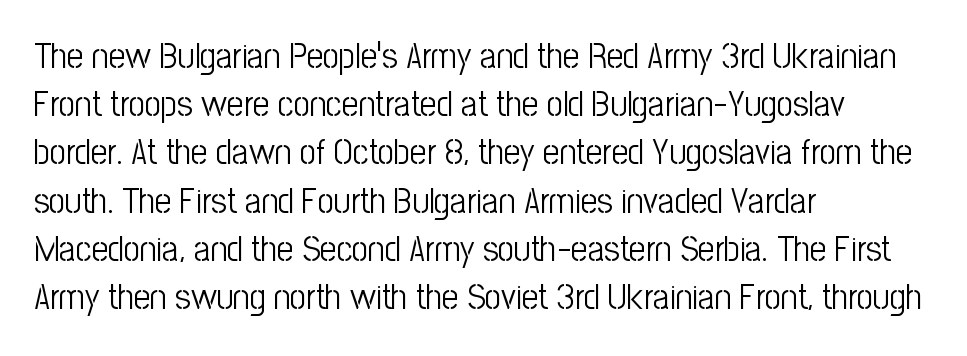
{"serif": "no", "italic": "no", "bold": "no", "weight": "light", "width": "condensed", "stroke_contrast": "low", "x_height": "medium", "monospaced": "no", "underline": "no", "align": "left", "line_spacing": "normal", "line_spacing_ratio": 1.34, "letter_spacing": "normal", "letter_spacing_em": 0.0, "glyph_px": 36}
